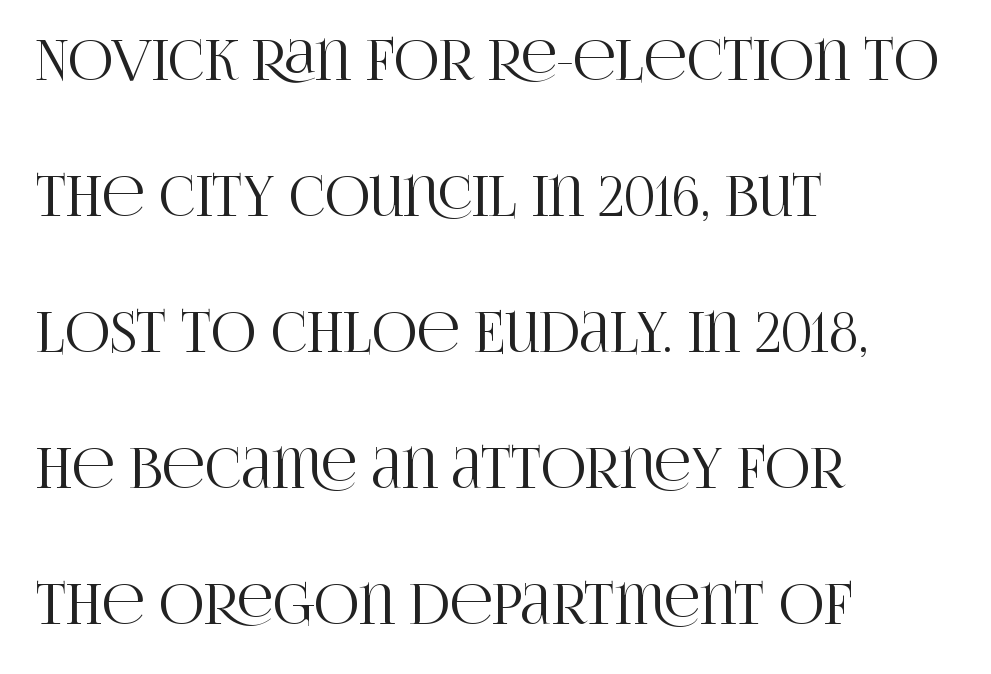
{"serif": "yes", "italic": "no", "width": "condensed", "stroke_contrast": "high", "x_height": "large", "monospaced": "no", "underline": "no", "align": "left", "line_spacing": "loose", "line_spacing_ratio": 2.43, "letter_spacing": "normal", "letter_spacing_em": 0.0, "glyph_px": 56}
